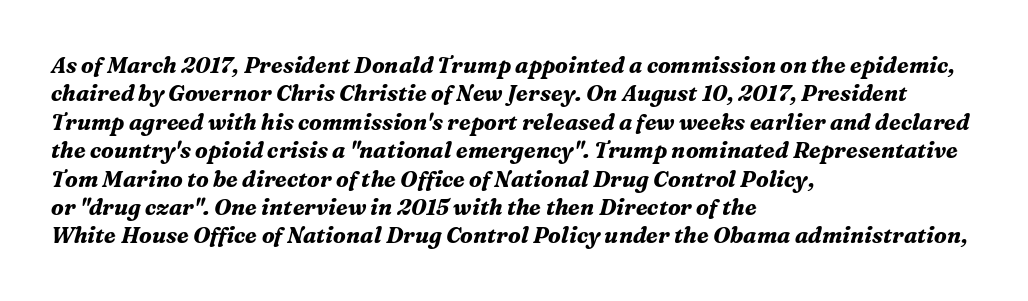
Slanted lettering throughout. Line starts are locked; line ends wander. Look at the stroke-to-counter ratio: heavy, a bold. What stands out about the letter spacing? Nothing — it is the standard amount. The words here are not underlined.
